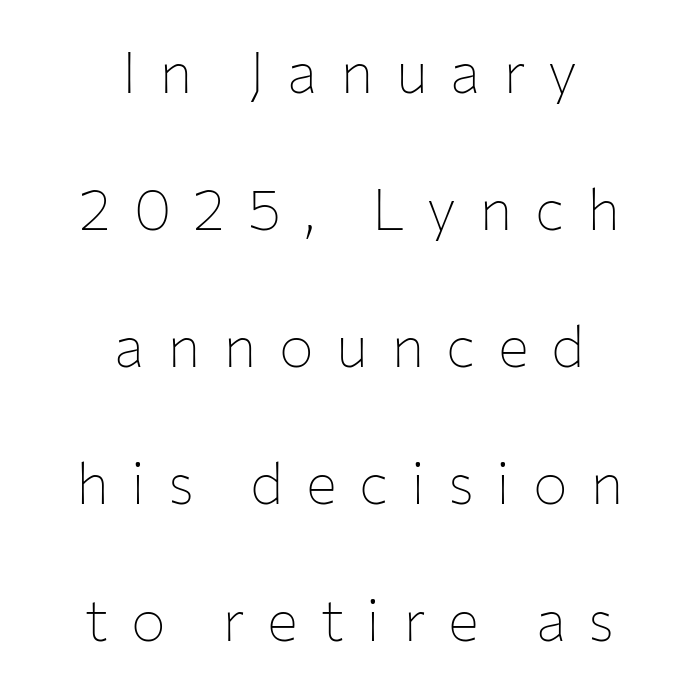
The face used here is proportionally spaced, like ordinary book or web type. You can tell it's not italic because the verticals are truly vertical. Clear beneath every line of the passage. Look at the tracking — it's clearly loosened, letters drifting apart. Visually the block forms a symmetrical silhouette, jagged on both flanks.
